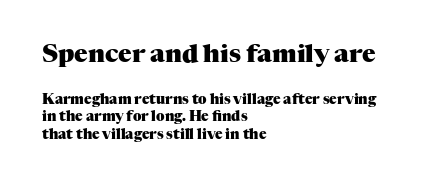
The area under the type is left untouched. Is the letter spacing exaggerated? No — it looks like the ordinary default. Large over small — that's the arrangement of the two blocks here. Students, this is bold: see how much ink each stroke carries. This is roman type, the default non-slanted kind. The compositor pushed each line to the left boundary.
